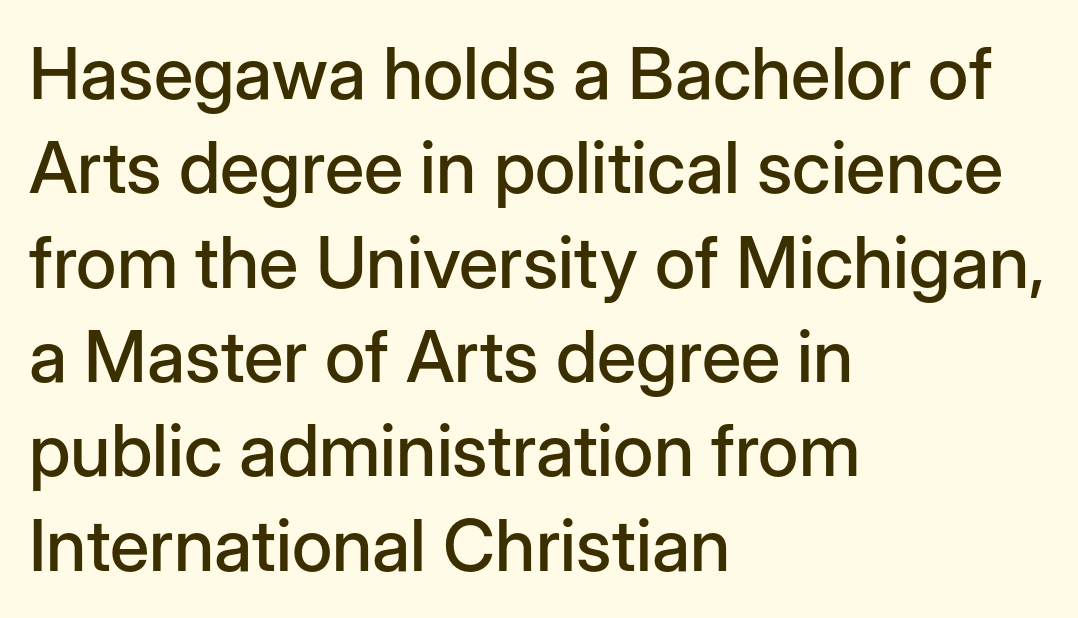
Q: Is the text italic (slanted)? A: No, it is upright.
Q: Is the typeface a serif or a sans-serif typeface? A: Sans-serif.
Q: Is the text underlined? A: No.
Q: How is the paragraph aligned? A: Left-aligned.
Q: Is the spacing between letters normal or unusually wide? A: Normal.
Q: Is the spacing between lines tight, normal or loose? A: Normal.
Q: Width (condensed, normal, or wide)? A: Normal.
Q: Stroke contrast? A: Low.
Q: x-height? A: Medium.
Q: Monospaced? A: No.
